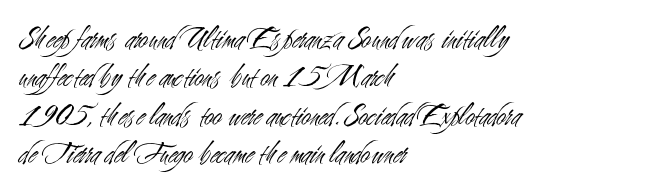
Q: Is the text bold? A: No.
Q: Is the text italic (slanted)? A: Yes.
Q: Is the typeface a serif or a sans-serif typeface? A: Sans-serif.
Q: Is the text underlined? A: No.
Q: How is the paragraph aligned? A: Left-aligned.
Q: Is the spacing between letters normal or unusually wide? A: Normal.
Q: Width (condensed, normal, or wide)? A: Condensed.
Q: Stroke contrast? A: Medium.
Q: x-height? A: Small.
Q: Monospaced? A: No.
